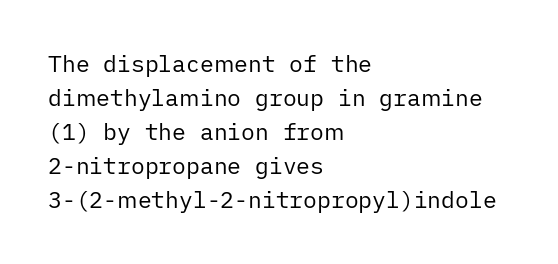
Q: Is the text bold? A: No.
Q: Is the text italic (slanted)? A: No, it is upright.
Q: Is the text underlined? A: No.
Q: How is the paragraph aligned? A: Left-aligned.
Q: Is the spacing between letters normal or unusually wide? A: Normal.
Q: Is the spacing between lines tight, normal or loose? A: Normal.
